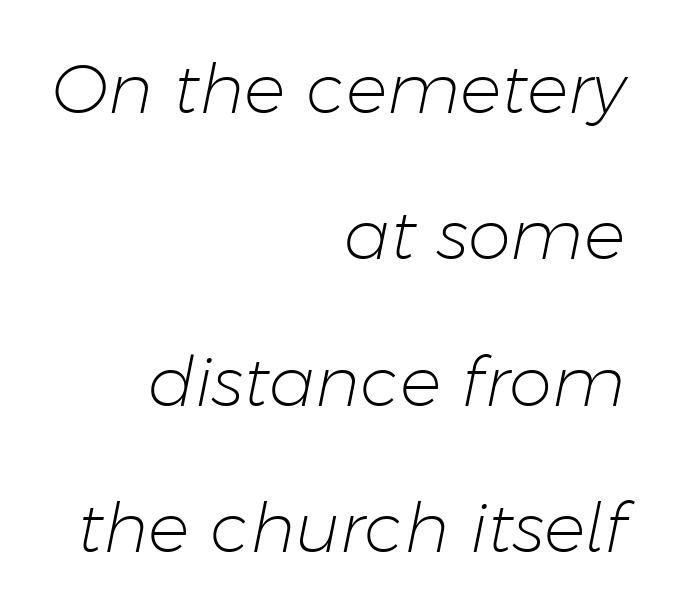
{"italic": "yes", "lean": "right", "slant_degrees": 11, "bold": "no", "weight": "light", "width": "normal", "stroke_contrast": "low", "x_height": "medium", "monospaced": "no", "underline": "no", "align": "right", "line_spacing": "loose", "line_spacing_ratio": 2.12, "letter_spacing": "normal", "letter_spacing_em": 0.0, "glyph_px": 69}
